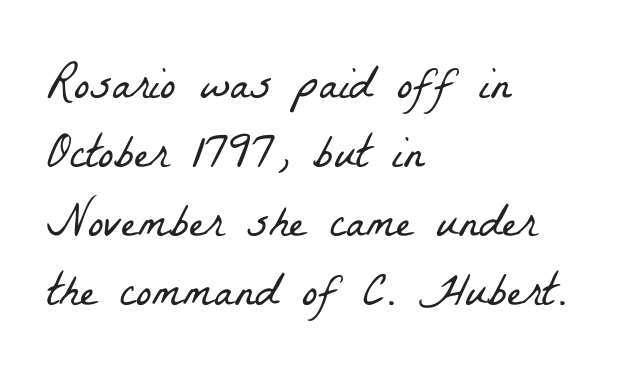
Q: Is the text bold? A: No.
Q: Is the typeface a serif or a sans-serif typeface? A: Serif.
Q: Is the text underlined? A: No.
Q: How is the paragraph aligned? A: Left-aligned.
Q: Is the spacing between letters normal or unusually wide? A: Normal.
Q: Is the spacing between lines tight, normal or loose? A: Normal.
Q: Width (condensed, normal, or wide)? A: Condensed.
Q: Stroke contrast? A: Low.
Q: x-height? A: Medium.
Q: Monospaced? A: No.
